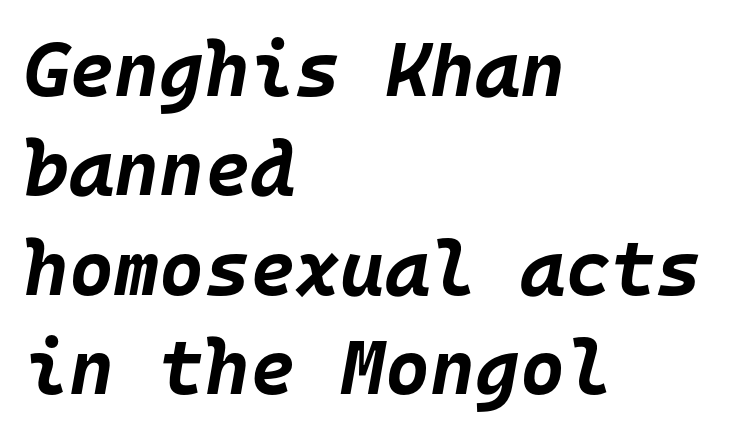
The image shows 77 px bold type, italic (leaning right), monospaced; set left-aligned, normal line spacing (1.29x), normal letter spacing, not underlined; low stroke contrast and a large x-height.
